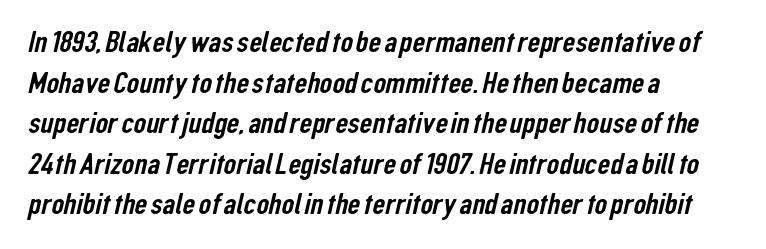
{"serif": "no", "width": "condensed", "stroke_contrast": "low", "x_height": "medium", "monospaced": "no", "underline": "no", "align": "left", "line_spacing": "normal", "line_spacing_ratio": 1.31, "letter_spacing": "normal", "letter_spacing_em": 0.0, "glyph_px": 31}
